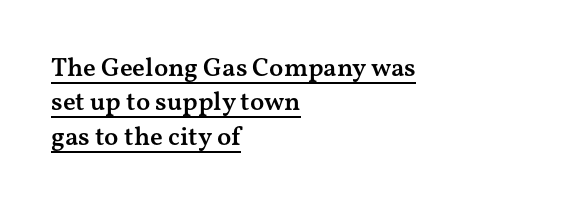
Q: Is the text bold? A: Semi-bold.
Q: Is the text italic (slanted)? A: No, it is upright.
Q: Is the text underlined? A: Yes.
Q: How is the paragraph aligned? A: Left-aligned.
Q: Is the spacing between letters normal or unusually wide? A: Normal.
Q: Is the spacing between lines tight, normal or loose? A: Normal.
